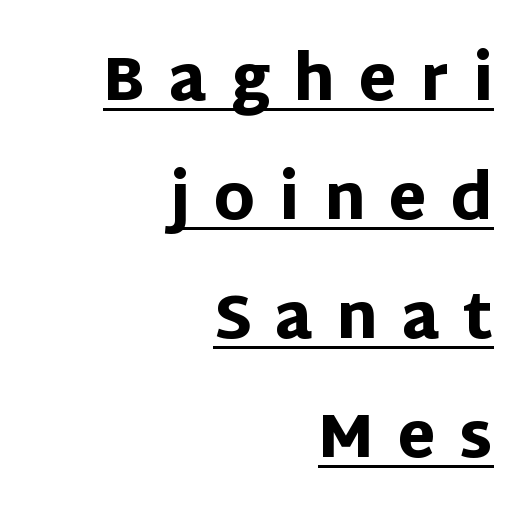
{"serif": "no", "italic": "no", "bold": "yes", "weight": "heavy", "width": "normal", "stroke_contrast": "low", "x_height": "large", "monospaced": "no", "underline": "yes", "align": "right", "line_spacing": "loose", "line_spacing_ratio": 1.95, "letter_spacing": "wide", "letter_spacing_em": 0.39, "glyph_px": 61}
